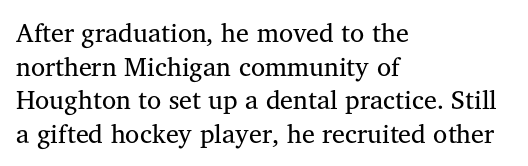
{"italic": "no", "bold": "no", "underline": "no", "align": "left", "line_spacing": "normal", "line_spacing_ratio": 1.29, "letter_spacing": "normal", "letter_spacing_em": 0.0, "glyph_px": 26}
